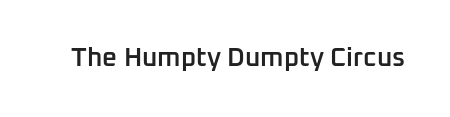
The image shows 26 px text type, upright; set normal letter spacing, not underlined.
